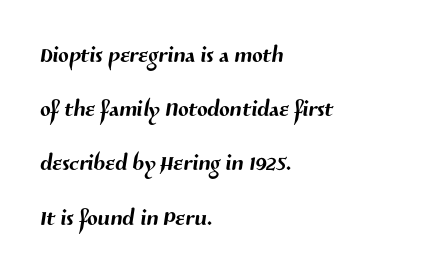
Spacing verdict: proportional, widths tailored to each character. Underline: absent. Type style note: lacks serifs. A student would call this left alignment; a typographer would say flush left, rag right. Letter spacing: default.
